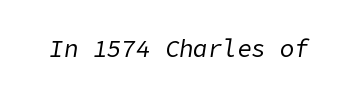
The image shows 24 px text type, italic (leaning right); set normal letter spacing, not underlined.
